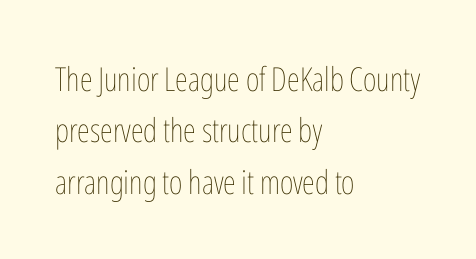
{"italic": "no", "bold": "no", "weight": "thin", "width": "condensed", "stroke_contrast": "low", "x_height": "medium", "monospaced": "no", "underline": "no", "align": "left", "line_spacing": "normal", "line_spacing_ratio": 1.56, "letter_spacing": "normal", "letter_spacing_em": 0.0, "glyph_px": 33}
